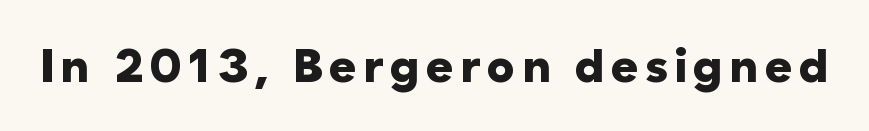
The image shows 47 px heavy sans-serif type, upright; set not underlined; low stroke contrast and a medium x-height.
